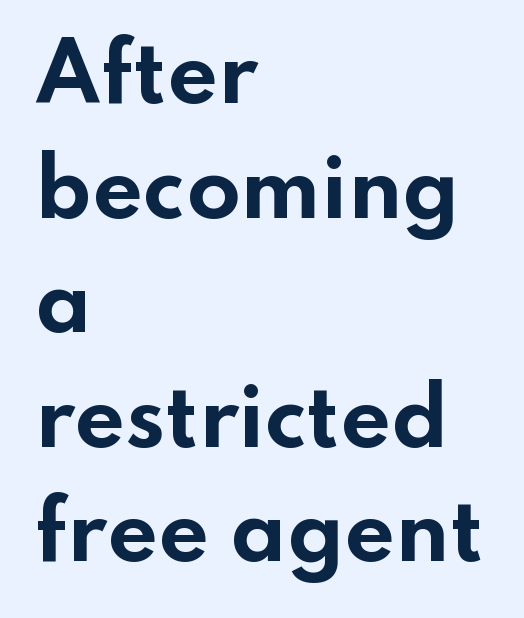
Q: Is the text bold? A: Yes.
Q: Is the text italic (slanted)? A: No, it is upright.
Q: Is the typeface a serif or a sans-serif typeface? A: Sans-serif.
Q: Is the text underlined? A: No.
Q: How is the paragraph aligned? A: Left-aligned.
Q: Is the spacing between letters normal or unusually wide? A: Normal.
Q: Is the spacing between lines tight, normal or loose? A: Normal.
Q: Width (condensed, normal, or wide)? A: Wide.
Q: Stroke contrast? A: Low.
Q: x-height? A: Small.
Q: Monospaced? A: No.
